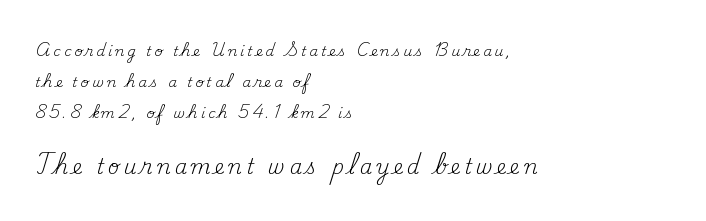
Q: Is the text bold? A: No.
Q: Is the text italic (slanted)? A: Yes.
Q: Is the text underlined? A: No.
Q: How is the paragraph aligned? A: Left-aligned.
Q: Is the spacing between letters normal or unusually wide? A: Unusually wide.
Q: Is the spacing between lines tight, normal or loose? A: Loose.
Q: Which block of text is set in a larger size, the first (top) or the second (bottom)? A: The second (bottom) one.
